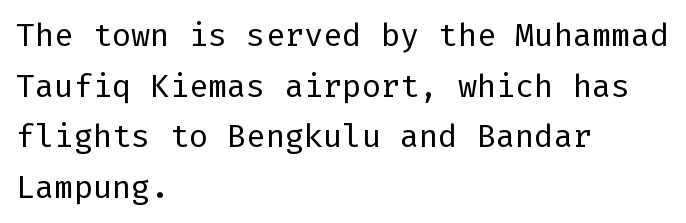
The image shows 32 px regular-weight sans-serif type, upright; set left-aligned, normal line spacing (1.58x), normal letter spacing, not underlined; low stroke contrast and a medium x-height.
